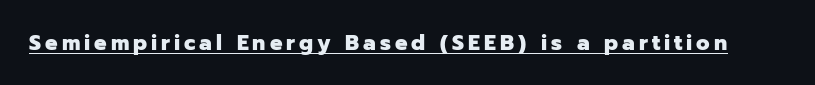
Heft: maximum for text — a bold. The rendering uses the underline text-decoration. Do the letters lean? They stand straight.
